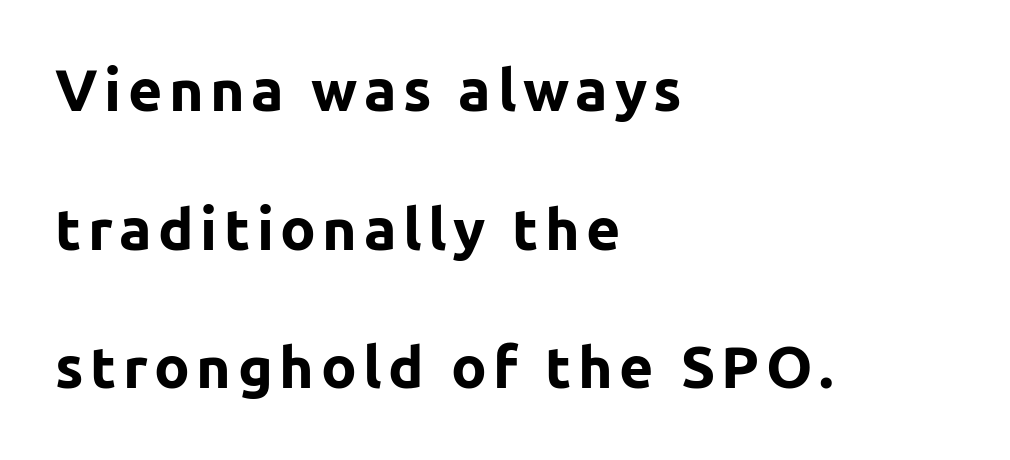
Q: Is the text bold? A: Yes.
Q: Is the text italic (slanted)? A: No, it is upright.
Q: Is the typeface a serif or a sans-serif typeface? A: Sans-serif.
Q: Is the text underlined? A: No.
Q: How is the paragraph aligned? A: Left-aligned.
Q: Is the spacing between lines tight, normal or loose? A: Loose.
Q: Width (condensed, normal, or wide)? A: Normal.
Q: Stroke contrast? A: Low.
Q: x-height? A: Medium.
Q: Monospaced? A: No.
